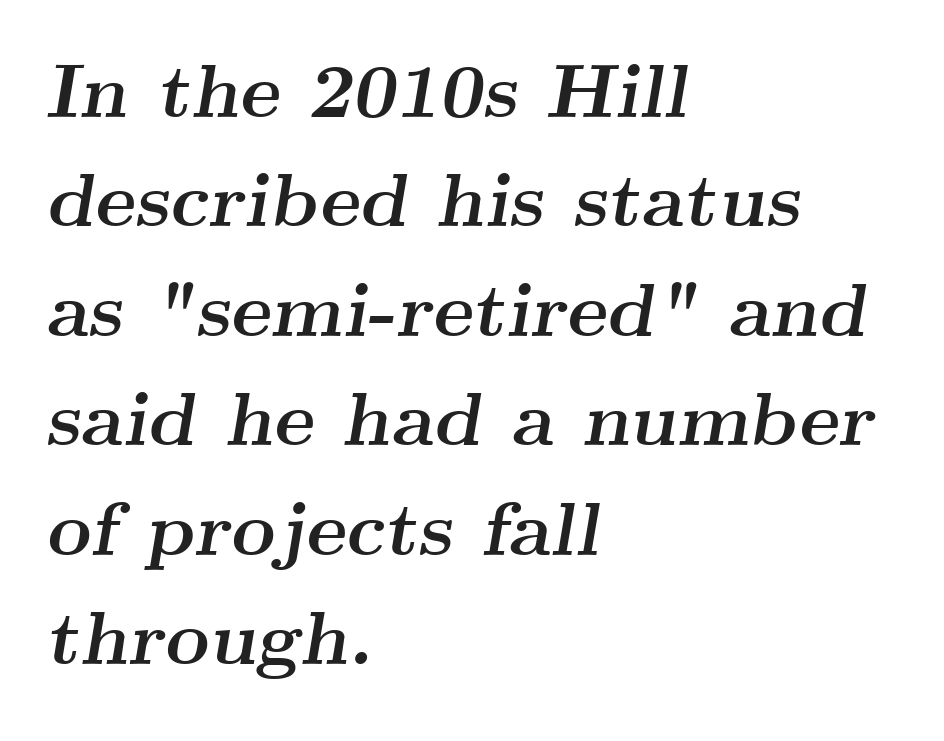
This sample uses a serif face. Varying glyph widths throughout — classic text-font behaviour. Descender tails drop into unmarked territory. The letters are bold, with thick, heavy strokes.
